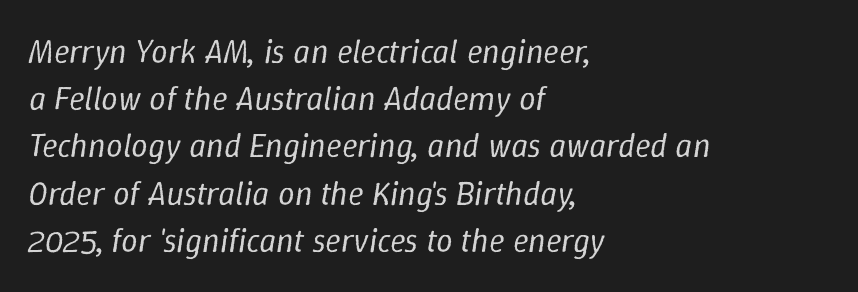
Q: Is the text bold? A: No.
Q: Is the text italic (slanted)? A: Yes, it leans right by about 9 degrees.
Q: Is the text underlined? A: No.
Q: How is the paragraph aligned? A: Left-aligned.
Q: Is the spacing between letters normal or unusually wide? A: Normal.
Q: Is the spacing between lines tight, normal or loose? A: Normal.
Q: Width (condensed, normal, or wide)? A: Normal.
Q: Stroke contrast? A: Low.
Q: x-height? A: Medium.
Q: Monospaced? A: No.
